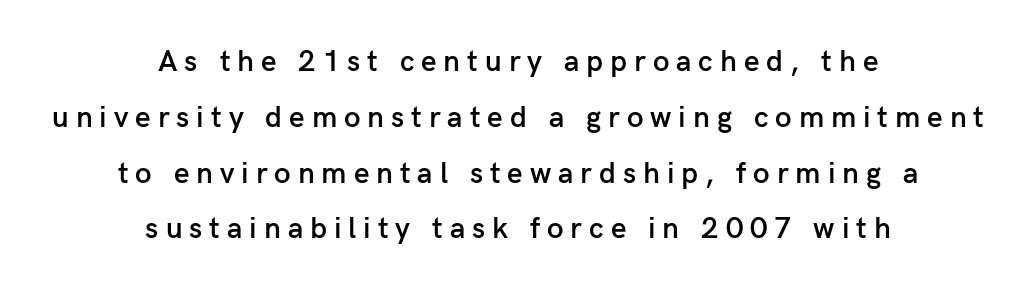
{"serif": "no", "italic": "no", "bold": "semi", "weight": "semibold", "width": "normal", "stroke_contrast": "low", "x_height": "medium", "monospaced": "no", "underline": "no", "align": "center", "line_spacing_ratio": 1.86, "letter_spacing": "wide", "letter_spacing_em": 0.23, "glyph_px": 30}
